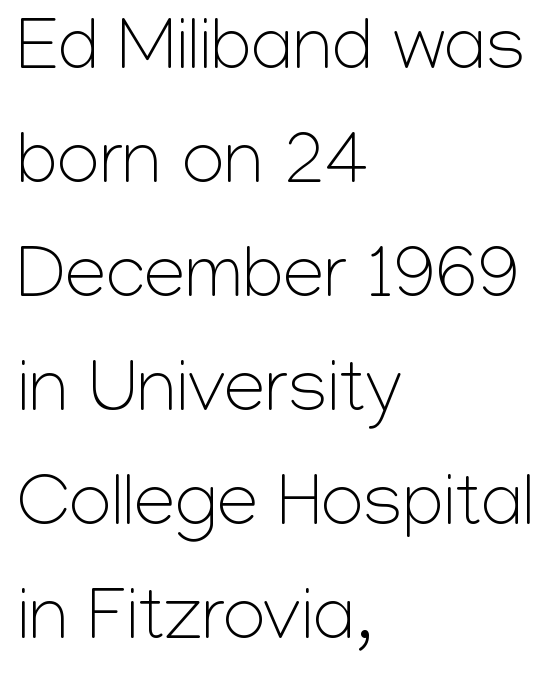
The image shows 74 px light sans-serif type, upright; set left-aligned, normal line spacing (1.54x), normal letter spacing, not underlined; low stroke contrast and a medium x-height.
